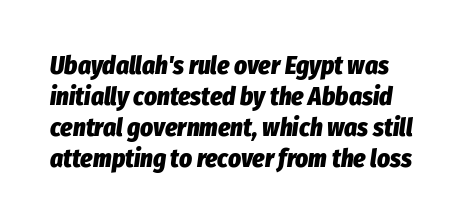
{"italic": "yes", "lean": "right", "slant_degrees": 8, "bold": "yes", "underline": "no", "line_spacing_ratio": 1.24, "letter_spacing": "normal", "letter_spacing_em": 0.0, "glyph_px": 25}
